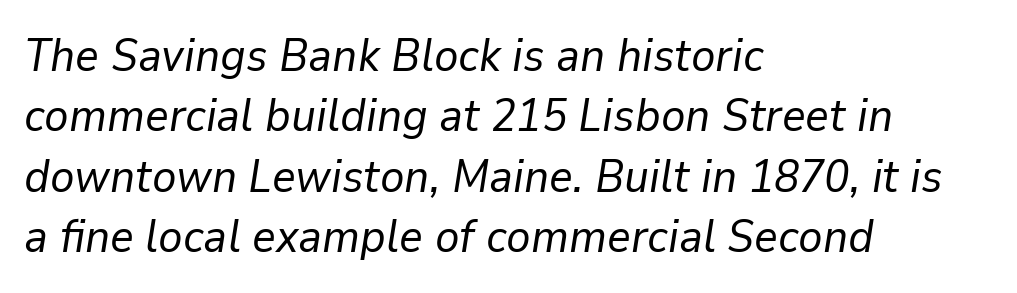
Q: Is the text bold? A: No.
Q: Is the text italic (slanted)? A: Yes, it leans right by about 9 degrees.
Q: Is the text underlined? A: No.
Q: How is the paragraph aligned? A: Left-aligned.
Q: Is the spacing between letters normal or unusually wide? A: Normal.
Q: Is the spacing between lines tight, normal or loose? A: Normal.
Q: Width (condensed, normal, or wide)? A: Normal.
Q: Stroke contrast? A: Low.
Q: x-height? A: Medium.
Q: Monospaced? A: No.
